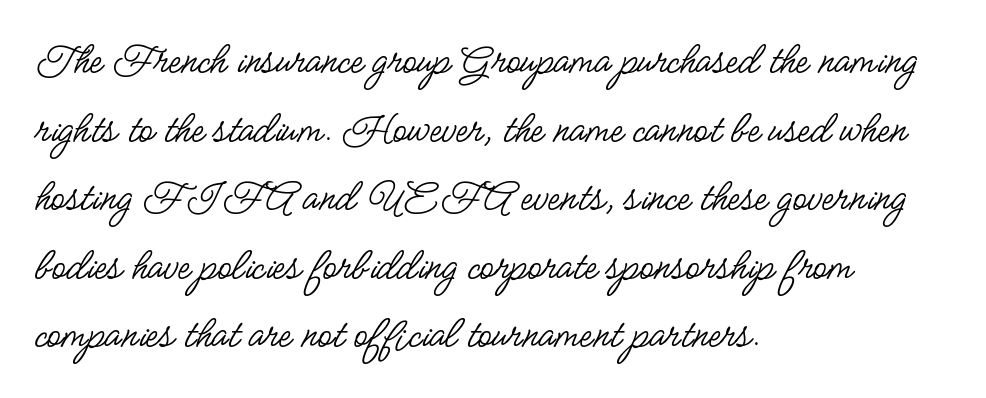
Reading down the block, your eye returns to a fixed left position each line. Any mark beneath the type? The region is blank. The rendering uses natural spacing where letterforms have individual widths. Stroke terminals: plain, sans-serif. Successive baselines arrive at the customary interval.
